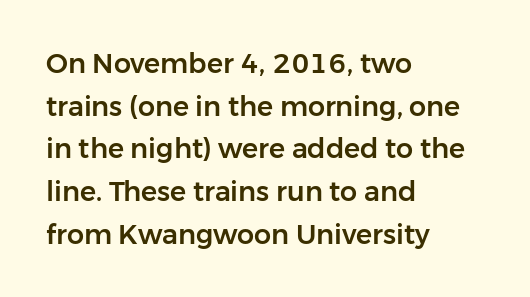
The image shows 27 px text type, upright; set left-aligned, normal line spacing (1.58x), normal letter spacing, not underlined.
